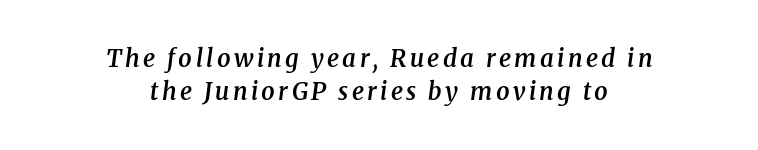
Q: Is the text bold? A: Semi-bold.
Q: Is the text italic (slanted)? A: Yes, it leans right by about 8 degrees.
Q: Is the text underlined? A: No.
Q: How is the paragraph aligned? A: Centered.
Q: Is the spacing between lines tight, normal or loose? A: Normal.
